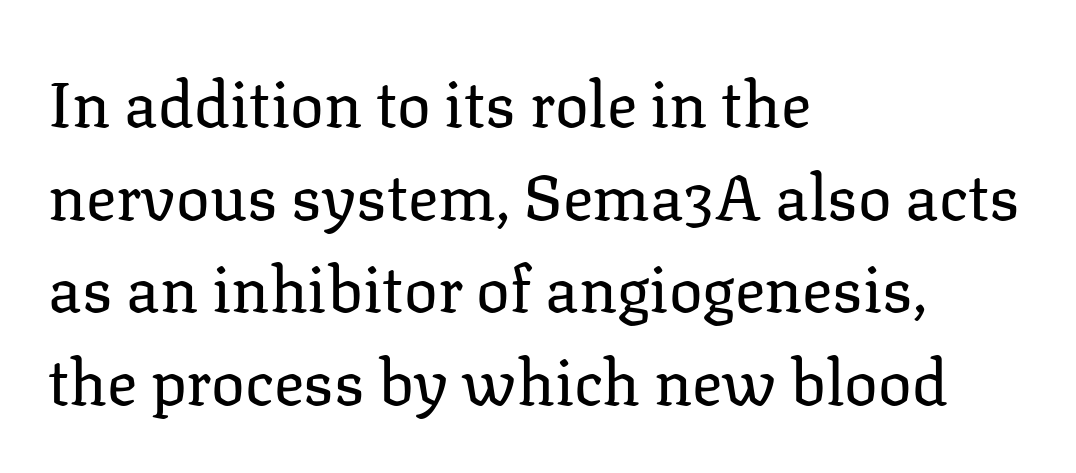
Q: Is the text bold? A: No.
Q: Is the text italic (slanted)? A: No, it is upright.
Q: Is the typeface a serif or a sans-serif typeface? A: Serif.
Q: Is the text underlined? A: No.
Q: How is the paragraph aligned? A: Left-aligned.
Q: Is the spacing between letters normal or unusually wide? A: Normal.
Q: Is the spacing between lines tight, normal or loose? A: Normal.
Q: Width (condensed, normal, or wide)? A: Normal.
Q: Stroke contrast? A: Low.
Q: x-height? A: Medium.
Q: Monospaced? A: No.
